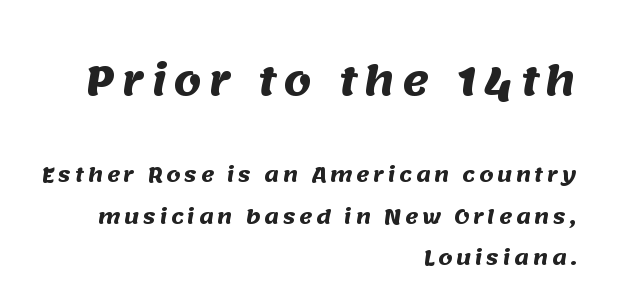
Q: Is the text bold? A: Yes.
Q: Is the typeface a serif or a sans-serif typeface? A: Sans-serif.
Q: Is the text underlined? A: No.
Q: How is the paragraph aligned? A: Right-aligned.
Q: Is the spacing between lines tight, normal or loose? A: Loose.
Q: Which block of text is set in a larger size, the first (top) or the second (bottom)? A: The first (top) one.
Q: Width (condensed, normal, or wide)? A: Normal.
Q: Stroke contrast? A: Medium.
Q: x-height? A: Large.
Q: Monospaced? A: No.
